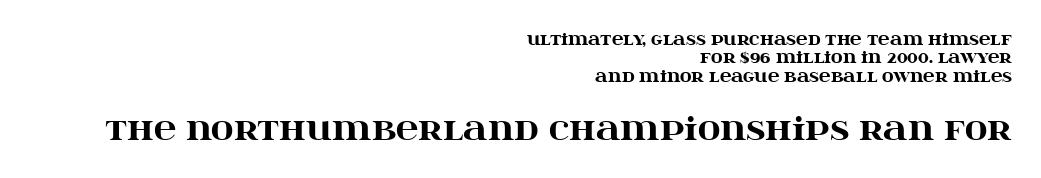
The image shows 31 px heavy, wide serif type, upright; set right-aligned, tight line spacing (1.15x), normal letter spacing, not underlined; the second (bottom) block is 1.94x larger; high stroke contrast and a large x-height.
